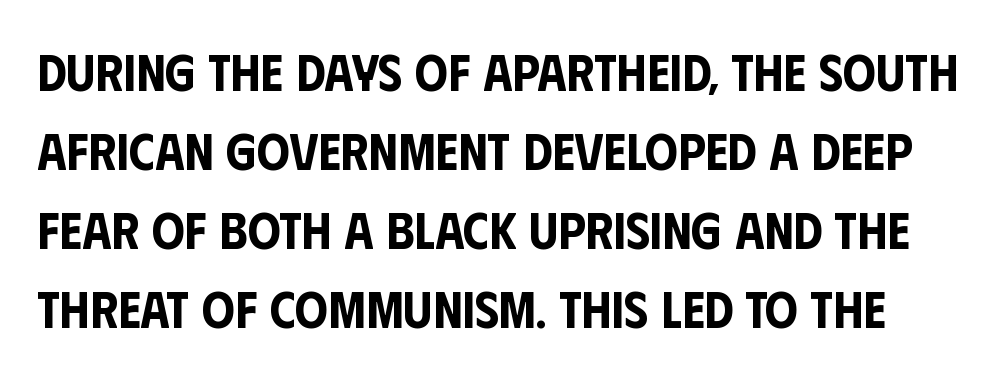
The image shows 52 px condensed sans-serif type, upright; set normal line spacing (1.52x), normal letter spacing, not underlined; low stroke contrast and a large x-height.
